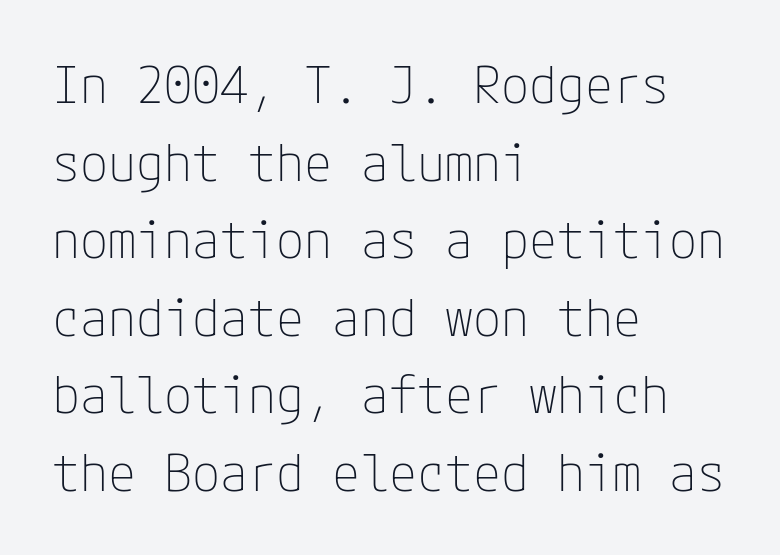
{"serif": "no", "italic": "no", "bold": "no", "weight": "thin", "width": "normal", "stroke_contrast": "low", "x_height": "medium", "underline": "no", "align": "left", "line_spacing": "normal", "line_spacing_ratio": 1.52, "letter_spacing": "normal", "letter_spacing_em": 0.0, "glyph_px": 51}
